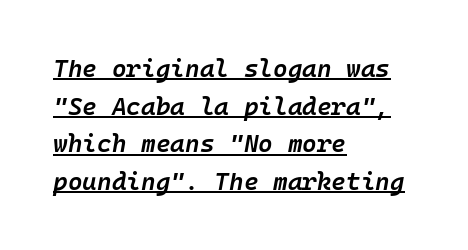
{"italic": "yes", "lean": "right", "slant_degrees": 10, "bold": "semi", "underline": "yes", "align": "left", "line_spacing": "normal", "line_spacing_ratio": 1.51, "letter_spacing": "normal", "letter_spacing_em": 0.0, "glyph_px": 25}
